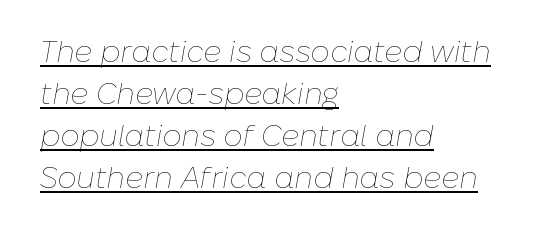
The image shows 30 px thin type, italic (leaning right); set left-aligned, normal line spacing (1.4x), normal letter spacing, underlined; low stroke contrast and a medium x-height.
